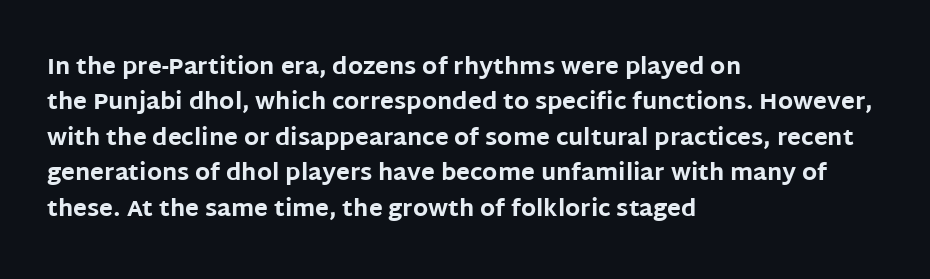
{"italic": "no", "bold": "yes", "underline": "no", "align": "left", "line_spacing": "normal", "line_spacing_ratio": 1.54, "letter_spacing": "normal", "letter_spacing_em": 0.0, "glyph_px": 23}
